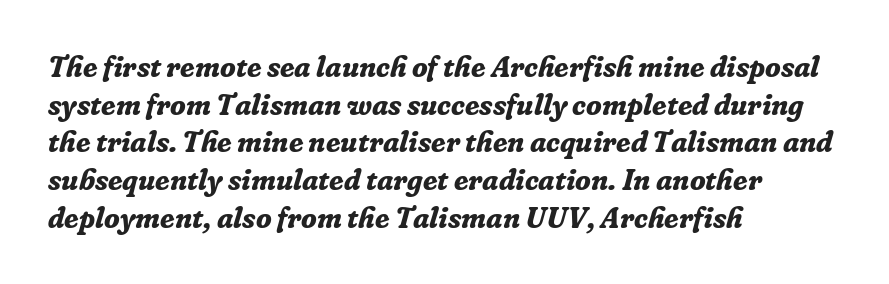
Q: Is the text bold? A: Yes.
Q: Is the text italic (slanted)? A: Yes, it leans right by about 16 degrees.
Q: Is the typeface a serif or a sans-serif typeface? A: Serif.
Q: Is the text underlined? A: No.
Q: How is the paragraph aligned? A: Left-aligned.
Q: Is the spacing between letters normal or unusually wide? A: Normal.
Q: Is the spacing between lines tight, normal or loose? A: Normal.
Q: Width (condensed, normal, or wide)? A: Normal.
Q: Stroke contrast? A: Low.
Q: x-height? A: Medium.
Q: Monospaced? A: No.
